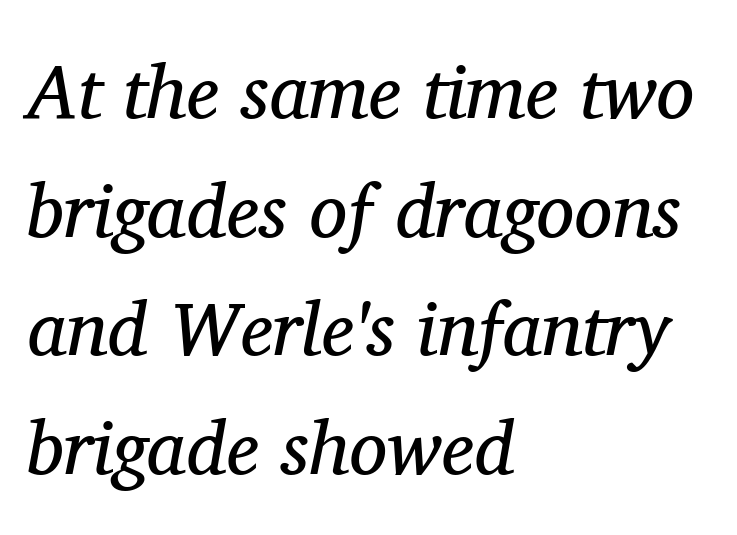
Q: Is the text bold? A: No.
Q: Is the text italic (slanted)? A: Yes, it leans right by about 11 degrees.
Q: Is the typeface a serif or a sans-serif typeface? A: Serif.
Q: Is the text underlined? A: No.
Q: How is the paragraph aligned? A: Left-aligned.
Q: Is the spacing between letters normal or unusually wide? A: Normal.
Q: Is the spacing between lines tight, normal or loose? A: Normal.
Q: Width (condensed, normal, or wide)? A: Normal.
Q: Stroke contrast? A: Medium.
Q: x-height? A: Medium.
Q: Monospaced? A: No.
